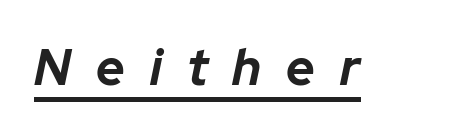
{"italic": "yes", "lean": "right", "slant_degrees": 12, "bold": "yes", "weight": "bold", "width": "normal", "stroke_contrast": "low", "x_height": "medium", "monospaced": "no", "underline": "yes", "letter_spacing": "wide", "letter_spacing_em": 0.5, "glyph_px": 50}
